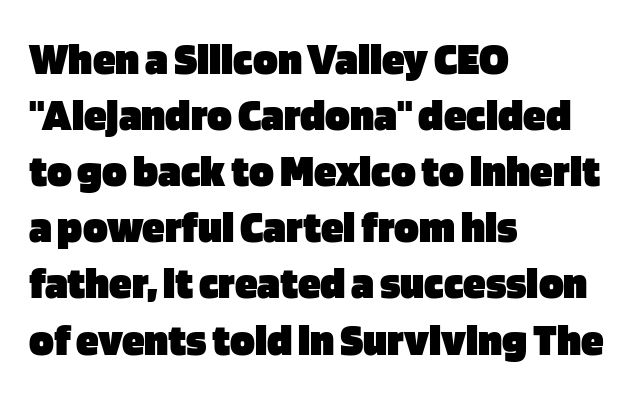
Q: Is the text bold? A: Yes.
Q: Is the text italic (slanted)? A: No, it is upright.
Q: Is the typeface a serif or a sans-serif typeface? A: Sans-serif.
Q: Is the text underlined? A: No.
Q: How is the paragraph aligned? A: Left-aligned.
Q: Is the spacing between letters normal or unusually wide? A: Normal.
Q: Width (condensed, normal, or wide)? A: Normal.
Q: Stroke contrast? A: Low.
Q: x-height? A: Large.
Q: Monospaced? A: No.
